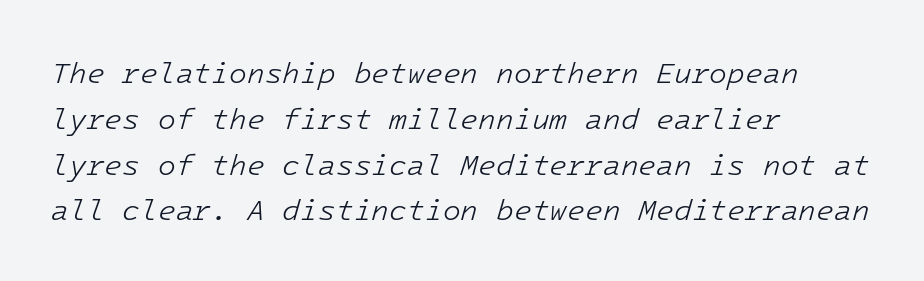
Q: Is the text bold? A: No.
Q: Is the text italic (slanted)? A: Yes, it leans right by about 16 degrees.
Q: Is the text underlined? A: No.
Q: How is the paragraph aligned? A: Left-aligned.
Q: Is the spacing between letters normal or unusually wide? A: Normal.
Q: Is the spacing between lines tight, normal or loose? A: Normal.
Q: Width (condensed, normal, or wide)? A: Normal.
Q: Stroke contrast? A: Low.
Q: x-height? A: Medium.
